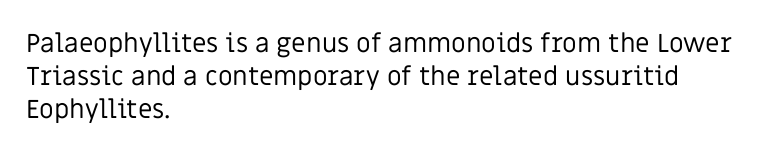
{"italic": "no", "bold": "no", "underline": "no", "align": "left", "line_spacing": "normal", "line_spacing_ratio": 1.27, "letter_spacing": "normal", "letter_spacing_em": 0.0, "glyph_px": 26}
